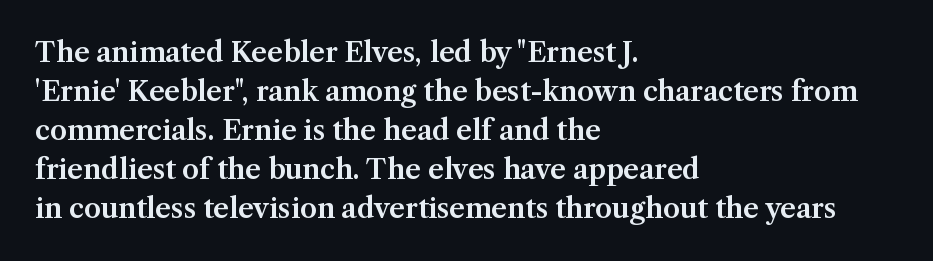
{"italic": "no", "underline": "no", "align": "left", "line_spacing": "normal", "line_spacing_ratio": 1.44, "letter_spacing": "normal", "letter_spacing_em": 0.0, "glyph_px": 27}
